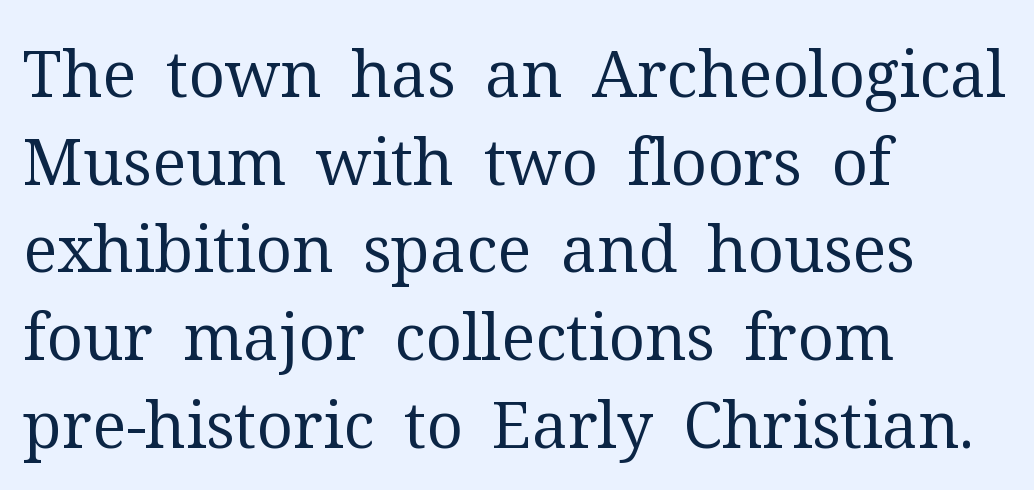
The image shows 64 px regular-weight serif type, upright; set left-aligned, normal line spacing (1.37x), normal letter spacing, not underlined; medium stroke contrast and a medium x-height.
